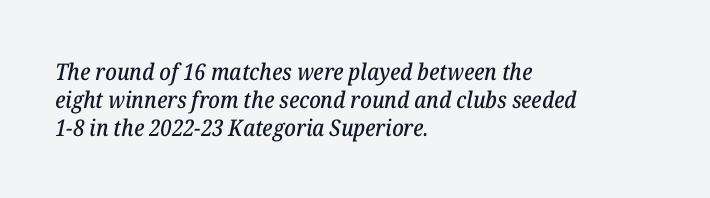
The image shows 23 px text type, italic (leaning right); set left-aligned, line spacing 1.21x, normal letter spacing, not underlined.
